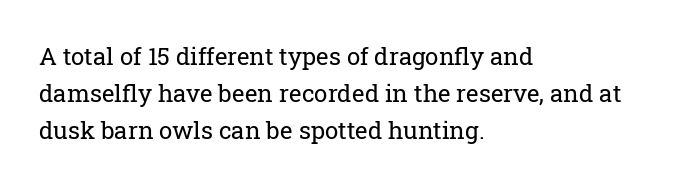
Q: Is the text bold? A: No.
Q: Is the text italic (slanted)? A: No, it is upright.
Q: Is the text underlined? A: No.
Q: How is the paragraph aligned? A: Left-aligned.
Q: Is the spacing between letters normal or unusually wide? A: Normal.
Q: Is the spacing between lines tight, normal or loose? A: Normal.
